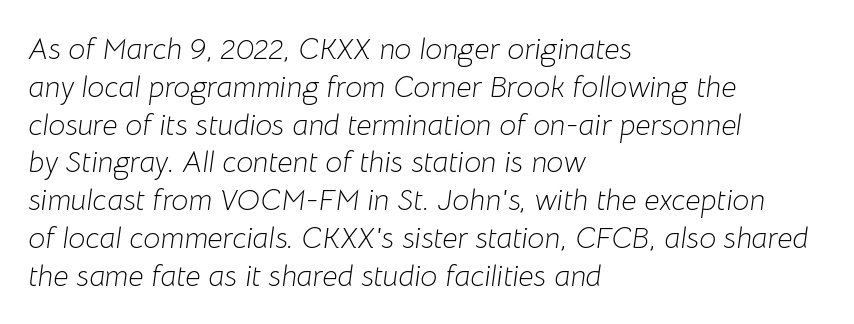
The image shows 30 px light type, italic (leaning right); set left-aligned, normal line spacing (1.26x), normal letter spacing, not underlined; low stroke contrast and a medium x-height.
